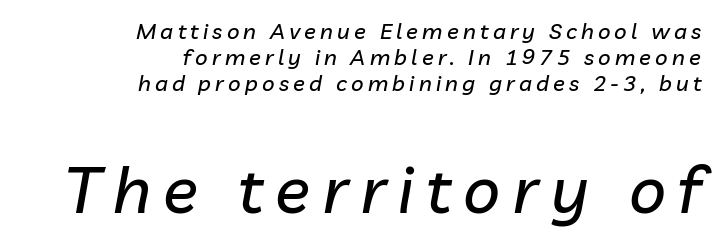
The passage is arranged like a letterhead date or caption credit — flush right. Honestly, there is no underline to notice here at all. Varying glyph widths throughout — classic text-font behaviour. The whole block is typeset with a tilt. Typesetter's note — lower block bumped up in size, upper block left smaller.
